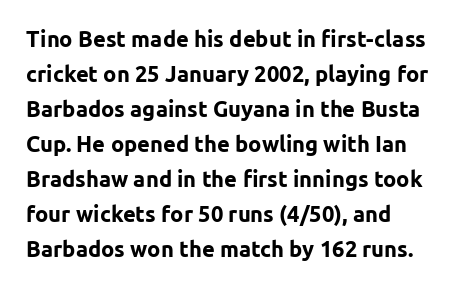
The image shows 22 px bold type, upright; set left-aligned, normal line spacing (1.59x), normal letter spacing, not underlined.
